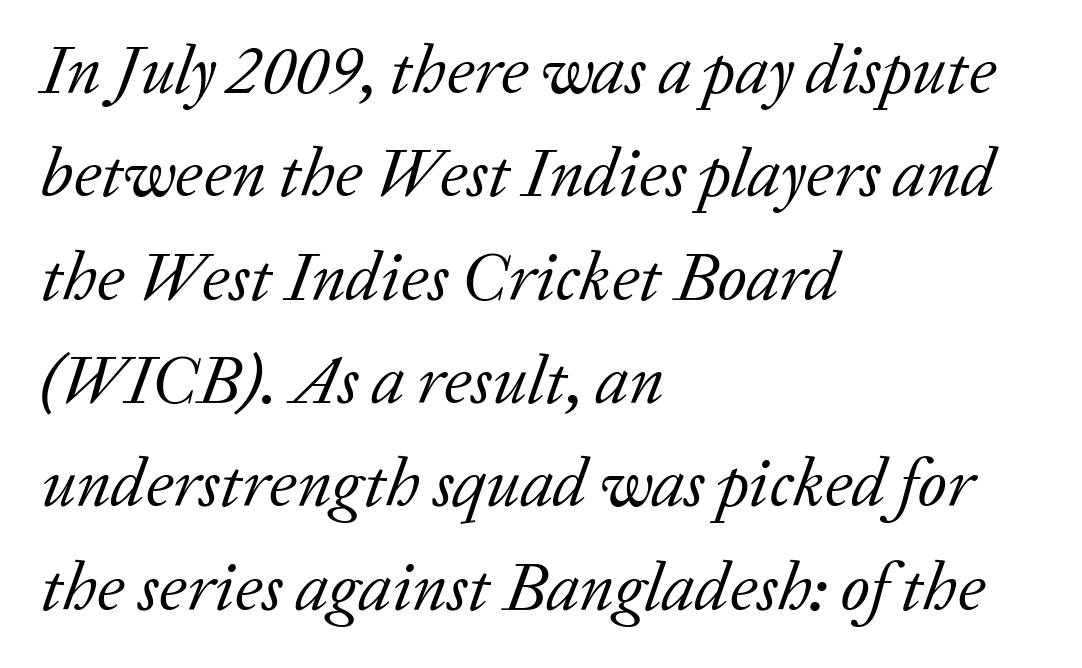
{"serif": "yes", "italic": "yes", "lean": "right", "slant_degrees": 20, "bold": "no", "weight": "regular", "width": "normal", "stroke_contrast": "low", "x_height": "medium", "monospaced": "no", "underline": "no", "align": "left", "line_spacing": "normal", "line_spacing_ratio": 1.52, "letter_spacing": "normal", "letter_spacing_em": 0.0, "glyph_px": 68}
